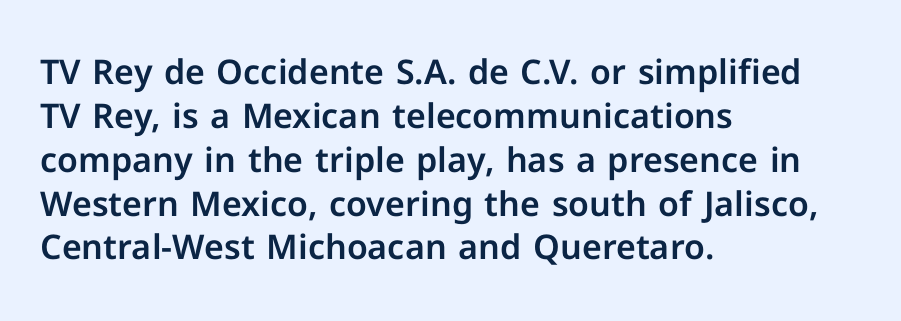
Italic: no, the glyphs are upright roman. The space beneath each line is pristine and unruled. Summary of vertical rhythm: regular, with standard interline spacing. These lines are composed in type without serifs. Visually the block forms a straight wall on the left and a jagged coastline on the right. Proportional: the letters do not fall into vertical columns.
